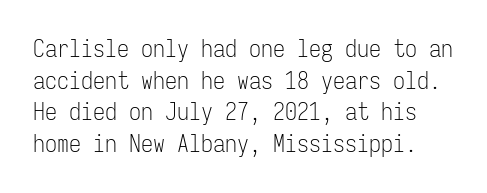
The passage shown stacks its lines at a standard gap. Type without underlining. Students, note that the glyphs here touch the page at normal intervals. Ascenders rise straight up at ninety degrees. The strokes carry an ordinary text weight at most.
